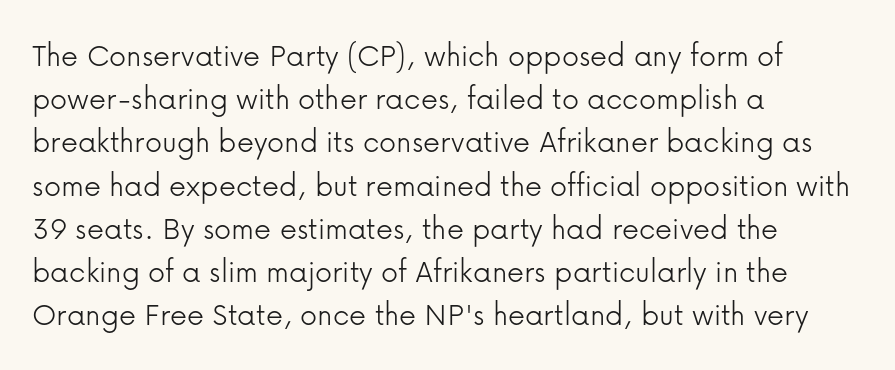
The image shows 34 px light sans-serif type, upright; set left-aligned, normal line spacing (1.27x), normal letter spacing, not underlined; low stroke contrast and a medium x-height.
